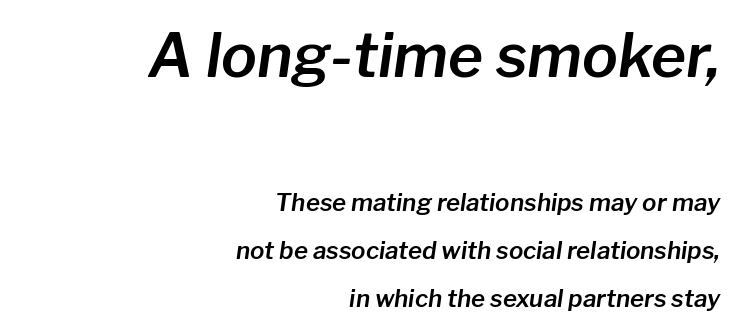
The paragraph has a hard right edge and a soft left edge. Default kerning and tracking; the words read as compact shapes. This sample uses an oblique cut, with every glyph tilted off the vertical. How would I describe the line gaps? Wide and relaxed.
